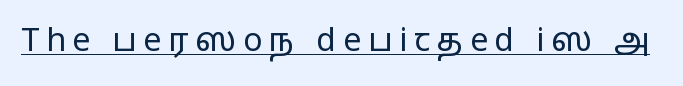
No extra ink here — the face is not bold. The typography opts for an upright posture over an oblique one. These lines are composed in type without serifs. This sample has the flowing, uneven cadence of proportional lettering. Tracking value appears strongly positive — letters spread wide.
